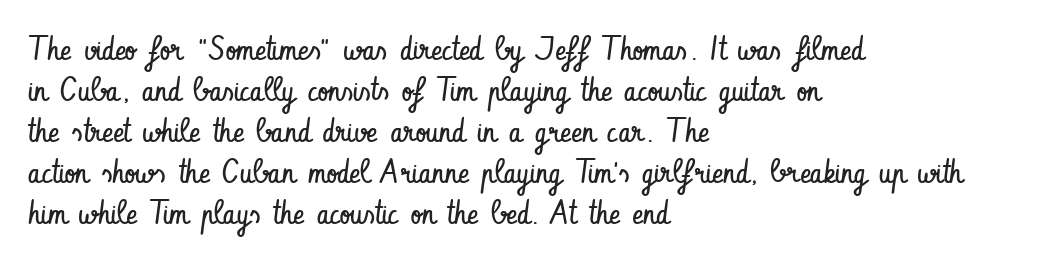
{"serif": "no", "italic": "no", "bold": "no", "weight": "regular", "width": "condensed", "stroke_contrast": "low", "x_height": "small", "monospaced": "no", "underline": "no", "align": "left", "line_spacing_ratio": 1.24, "letter_spacing": "normal", "letter_spacing_em": 0.0, "glyph_px": 33}
